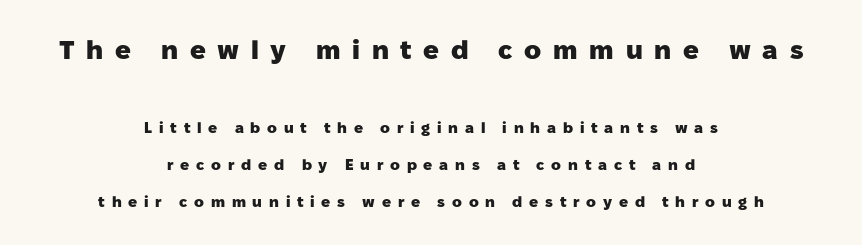
{"italic": "no", "bold": "yes", "underline": "no", "align": "center", "line_spacing": "loose", "line_spacing_ratio": 2.45, "letter_spacing": "wide", "letter_spacing_em": 0.45, "larger_block": "first", "size_ratio": 1.73, "glyph_px": 26}
